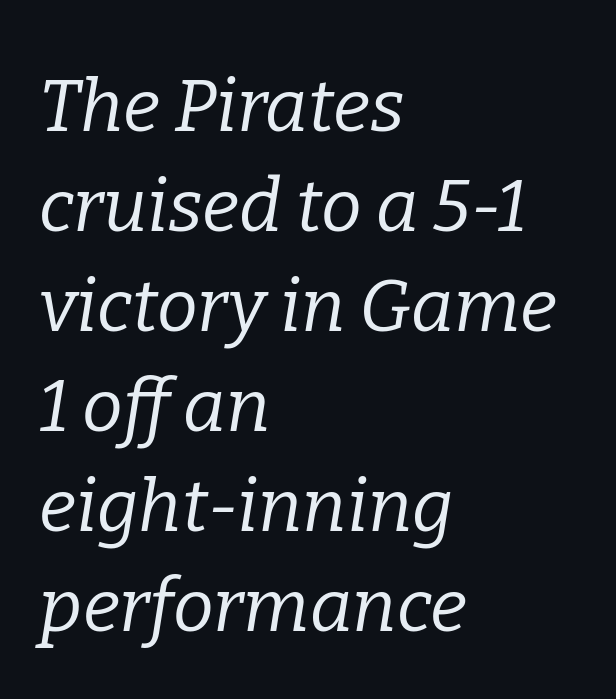
{"serif": "yes", "italic": "yes", "lean": "right", "slant_degrees": 9, "bold": "no", "weight": "regular", "width": "normal", "stroke_contrast": "low", "x_height": "medium", "monospaced": "no", "underline": "no", "align": "left", "line_spacing": "normal", "line_spacing_ratio": 1.37, "letter_spacing": "normal", "letter_spacing_em": 0.0, "glyph_px": 73}
